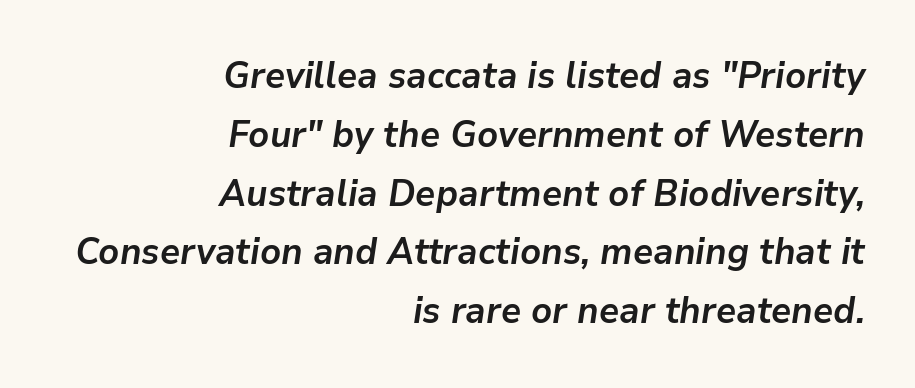
The image shows 37 px semibold type, italic (leaning right); set right-aligned, normal line spacing (1.59x), normal letter spacing, not underlined; low stroke contrast and a medium x-height.
